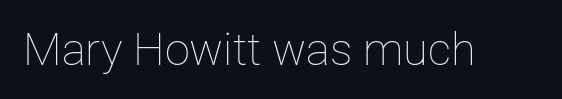
{"italic": "no", "bold": "no", "weight": "thin", "width": "normal", "stroke_contrast": "low", "x_height": "medium", "monospaced": "no", "underline": "no", "letter_spacing": "normal", "letter_spacing_em": 0.0, "glyph_px": 45}
